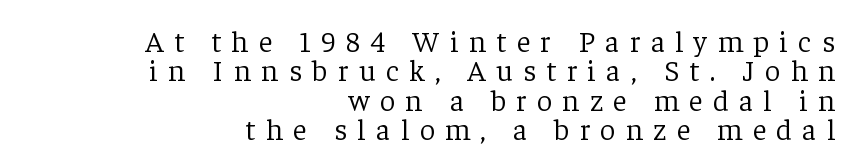
Q: Is the text bold? A: No.
Q: Is the text italic (slanted)? A: No, it is upright.
Q: Is the typeface a serif or a sans-serif typeface? A: Serif.
Q: Is the text underlined? A: No.
Q: How is the paragraph aligned? A: Right-aligned.
Q: Is the spacing between letters normal or unusually wide? A: Unusually wide.
Q: Is the spacing between lines tight, normal or loose? A: Tight.
Q: Width (condensed, normal, or wide)? A: Normal.
Q: Stroke contrast? A: Low.
Q: x-height? A: Medium.
Q: Monospaced? A: No.
